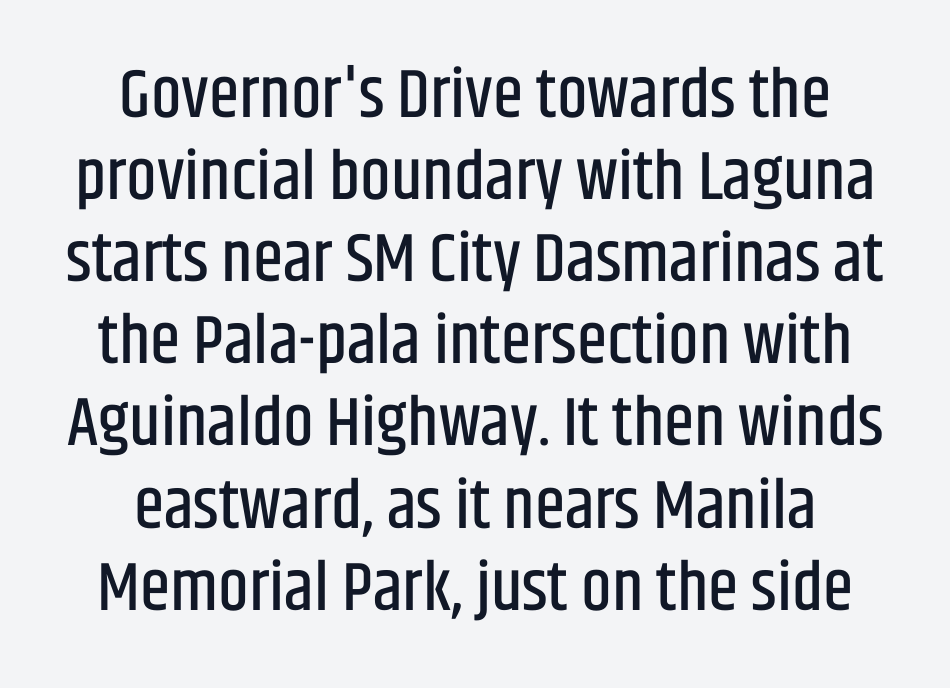
Q: Is the text italic (slanted)? A: No, it is upright.
Q: Is the typeface a serif or a sans-serif typeface? A: Sans-serif.
Q: Is the text underlined? A: No.
Q: How is the paragraph aligned? A: Centered.
Q: Is the spacing between letters normal or unusually wide? A: Normal.
Q: Width (condensed, normal, or wide)? A: Condensed.
Q: Stroke contrast? A: Low.
Q: x-height? A: Large.
Q: Monospaced? A: No.
